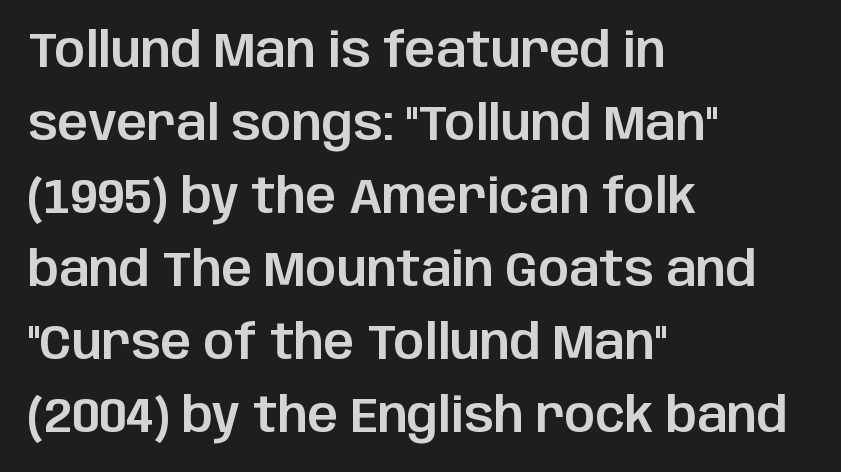
Q: Is the text italic (slanted)? A: No, it is upright.
Q: Is the typeface a serif or a sans-serif typeface? A: Sans-serif.
Q: Is the text underlined? A: No.
Q: How is the paragraph aligned? A: Left-aligned.
Q: Is the spacing between letters normal or unusually wide? A: Normal.
Q: Is the spacing between lines tight, normal or loose? A: Normal.
Q: Width (condensed, normal, or wide)? A: Normal.
Q: Stroke contrast? A: Low.
Q: x-height? A: Large.
Q: Monospaced? A: No.
